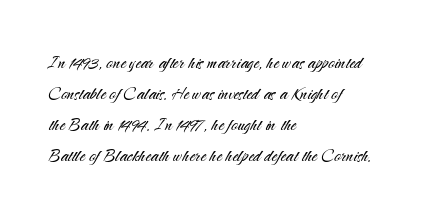
{"bold": "no", "underline": "no", "align": "left", "line_spacing": "normal", "line_spacing_ratio": 1.41, "letter_spacing": "normal", "letter_spacing_em": 0.0, "glyph_px": 22}
